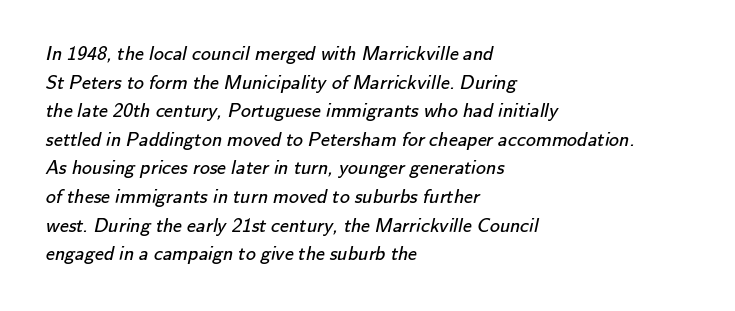
Q: Is the text bold? A: No.
Q: Is the text underlined? A: No.
Q: How is the paragraph aligned? A: Left-aligned.
Q: Is the spacing between letters normal or unusually wide? A: Normal.
Q: Is the spacing between lines tight, normal or loose? A: Normal.
